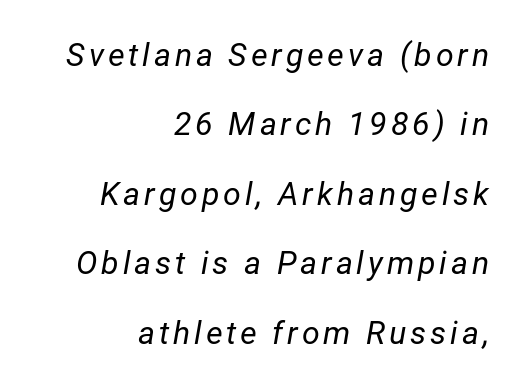
{"italic": "yes", "lean": "right", "slant_degrees": 12, "bold": "no", "weight": "regular", "width": "normal", "stroke_contrast": "low", "x_height": "medium", "monospaced": "no", "underline": "no", "align": "right", "line_spacing": "loose", "line_spacing_ratio": 2.17, "glyph_px": 32}
